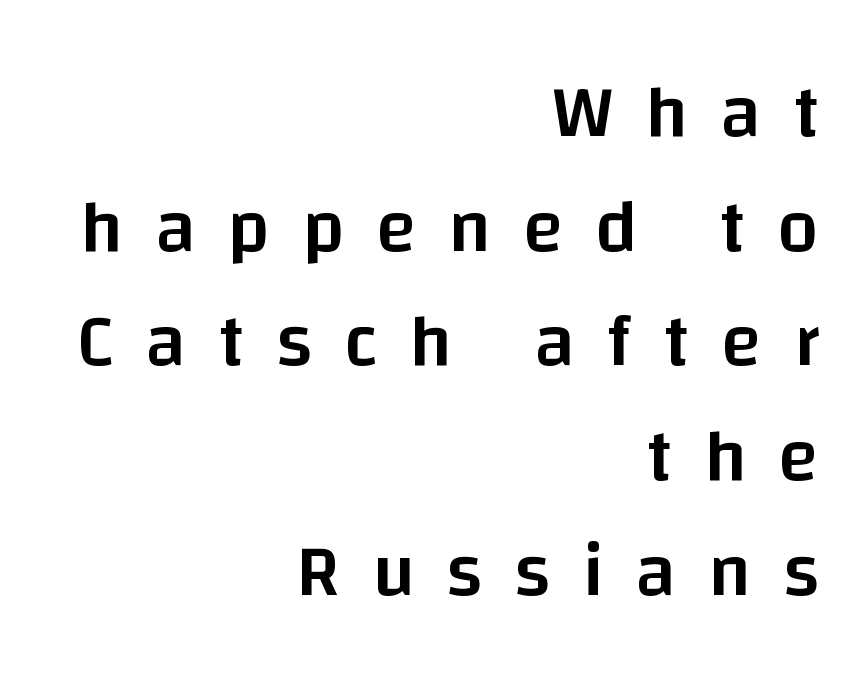
Is the block centered? No — it sits flush against the right margin. Posture: vertical. In terms of weight, the rendering is demibold, just under bold. Honestly, the row spacing looks completely unremarkable.
